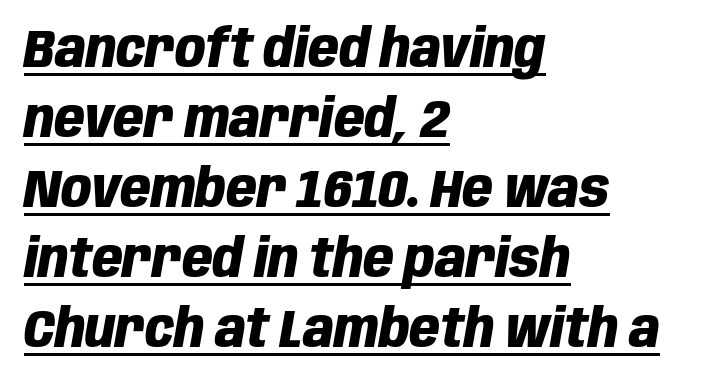
The image shows 53 px heavy, condensed type, italic (leaning right); set left-aligned, normal line spacing (1.32x), normal letter spacing, underlined; low stroke contrast and a large x-height.
